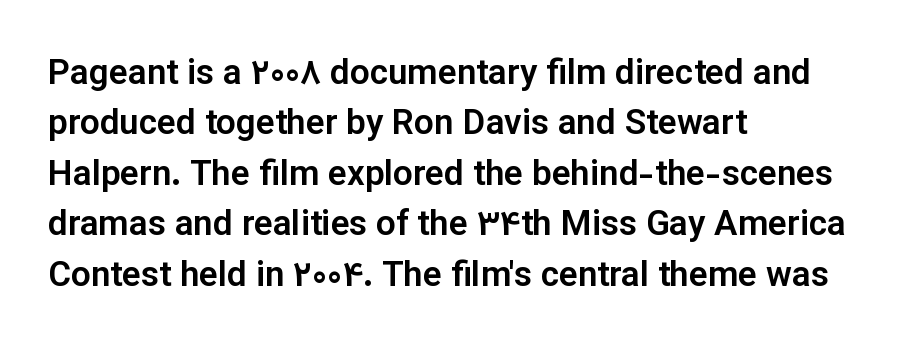
Vertical strokes here are truly vertical. The space between consecutive lines is moderate. The compositor pushed each line to the left boundary. The glyphs in this specimen are sans serif. The foot of each line stays bare and open. What stands out about the letter spacing? Nothing — it is the standard amount.
